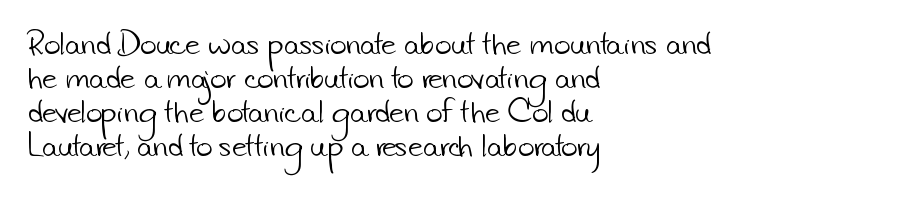
Q: Is the text bold? A: No.
Q: Is the typeface a serif or a sans-serif typeface? A: Sans-serif.
Q: Is the text underlined? A: No.
Q: How is the paragraph aligned? A: Left-aligned.
Q: Is the spacing between letters normal or unusually wide? A: Normal.
Q: Width (condensed, normal, or wide)? A: Normal.
Q: Stroke contrast? A: Low.
Q: x-height? A: Small.
Q: Monospaced? A: No.
